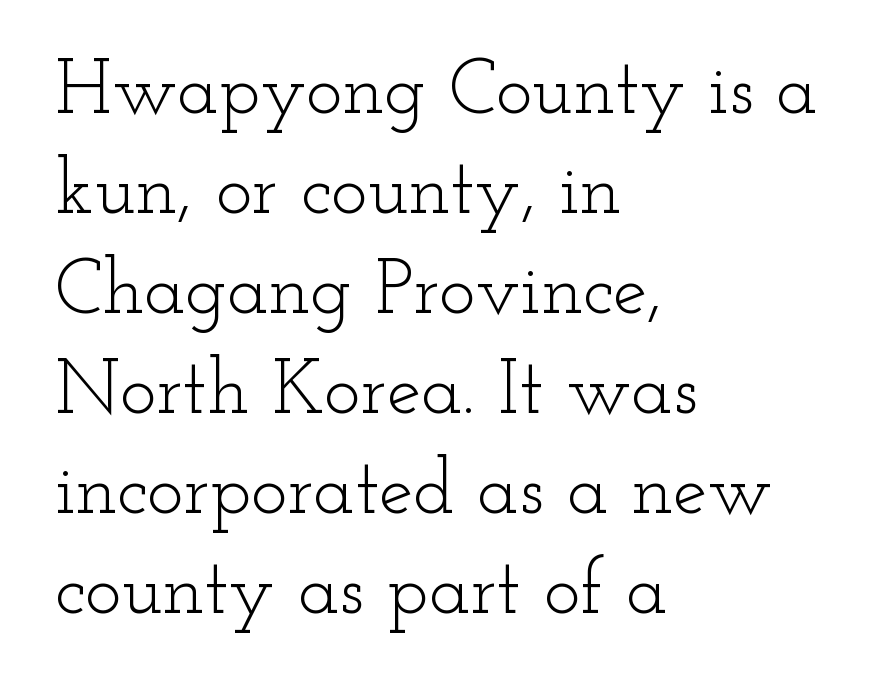
{"serif": "yes", "italic": "no", "bold": "no", "weight": "light", "width": "wide", "stroke_contrast": "low", "x_height": "small", "monospaced": "no", "underline": "no", "align": "left", "line_spacing": "normal", "line_spacing_ratio": 1.3, "letter_spacing": "normal", "letter_spacing_em": 0.0, "glyph_px": 77}
